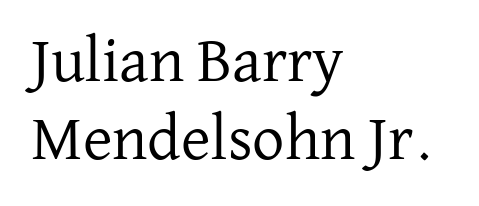
Each row of text sits above clean, open space. This sample has the flowing, uneven cadence of proportional lettering. On a weight scale, this lands at 450 or below. Line beginnings align vertically; line endings do not. Vertical strokes here are truly vertical.
